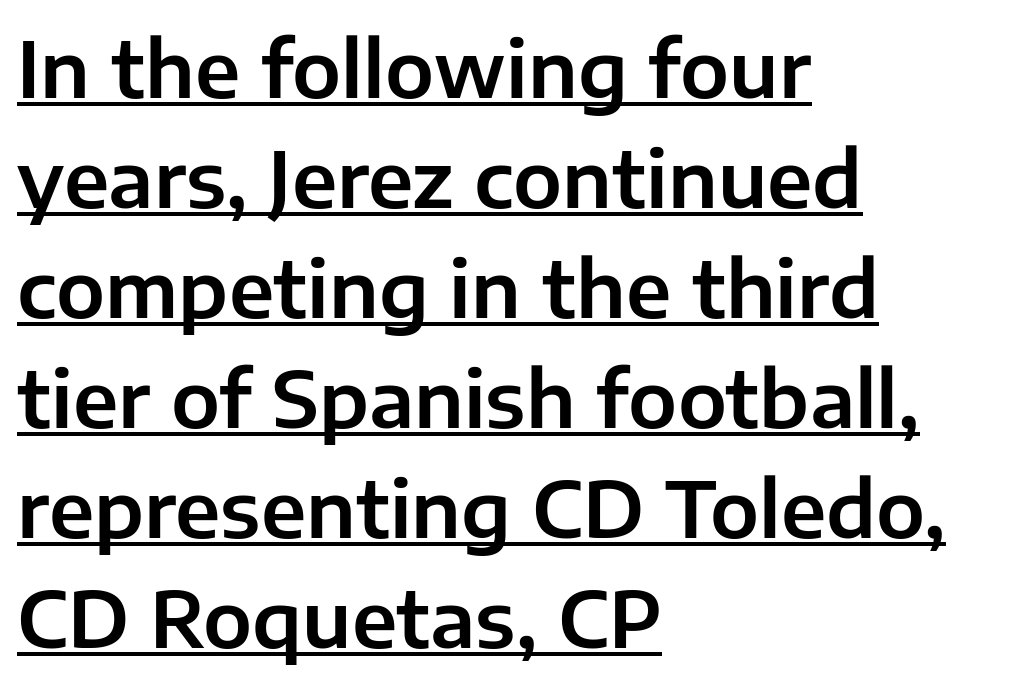
Q: Is the text italic (slanted)? A: No, it is upright.
Q: Is the typeface a serif or a sans-serif typeface? A: Sans-serif.
Q: Is the text underlined? A: Yes.
Q: How is the paragraph aligned? A: Left-aligned.
Q: Is the spacing between letters normal or unusually wide? A: Normal.
Q: Is the spacing between lines tight, normal or loose? A: Normal.
Q: Width (condensed, normal, or wide)? A: Normal.
Q: Stroke contrast? A: Low.
Q: x-height? A: Medium.
Q: Monospaced? A: No.
